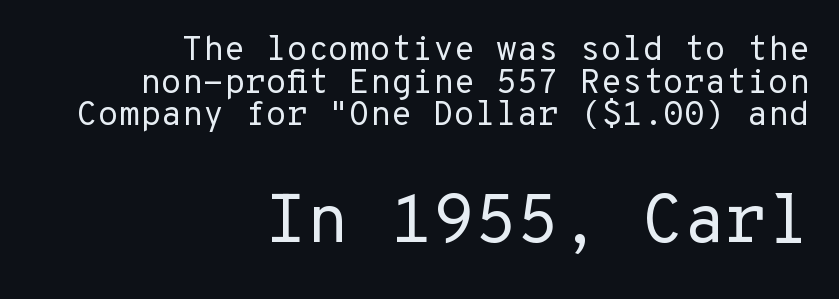
Horizontal bands of white between lines are thin slivers. To sum up the face: it is a sans, with no serifs. Where is the straight margin? On the right. The letters stand upright; this is a roman face. Quick note: underline off.
